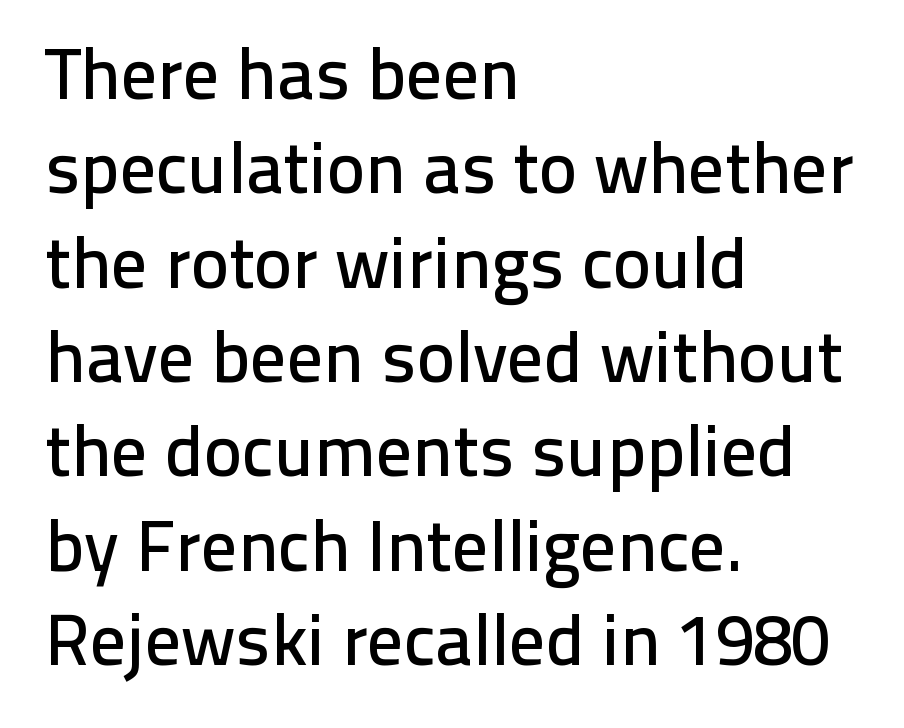
Notice how the passage keeps a crisp vertical edge on the left only. Descenders are the only things crossing below the line. Designer's note — italics off, roman on. Summary of vertical rhythm: regular, with standard interline spacing.
